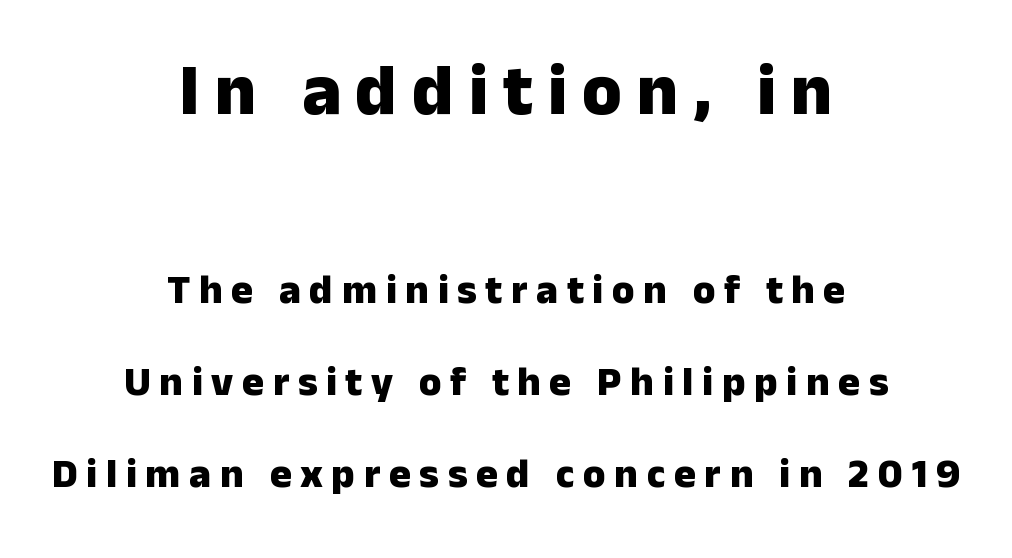
Casual observation: everything's sitting right in the middle. Does the lettering tilt? It doesn't — this is upright. Here the designer chose a conventional face with non-uniform glyph widths. Interline gaps are noticeably wide in this sample.
